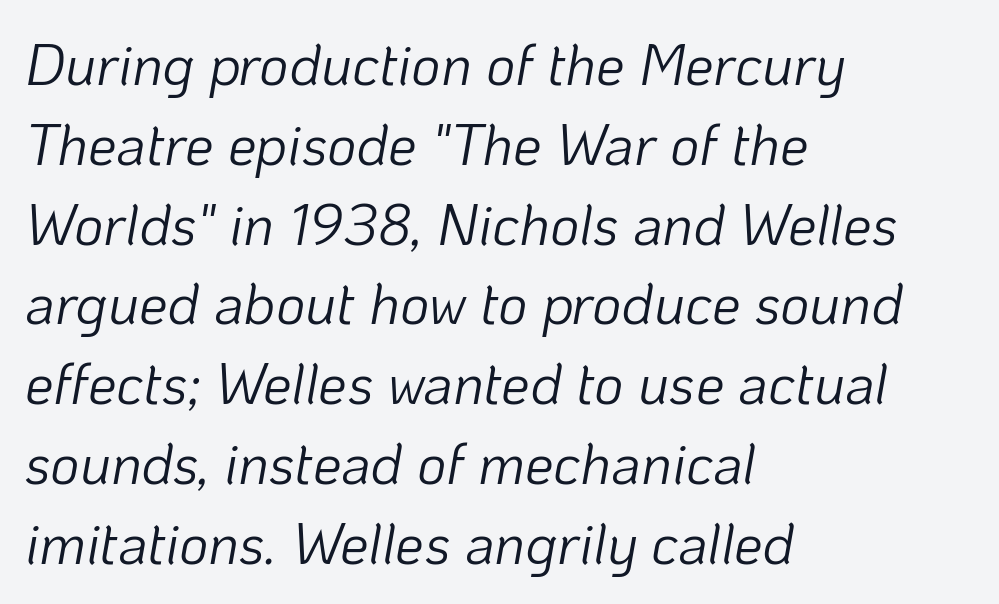
Q: Is the text bold? A: No.
Q: Is the text italic (slanted)? A: Yes, it leans right by about 10 degrees.
Q: Is the text underlined? A: No.
Q: How is the paragraph aligned? A: Left-aligned.
Q: Is the spacing between letters normal or unusually wide? A: Normal.
Q: Is the spacing between lines tight, normal or loose? A: Normal.
Q: Width (condensed, normal, or wide)? A: Normal.
Q: Stroke contrast? A: Low.
Q: x-height? A: Medium.
Q: Monospaced? A: No.
